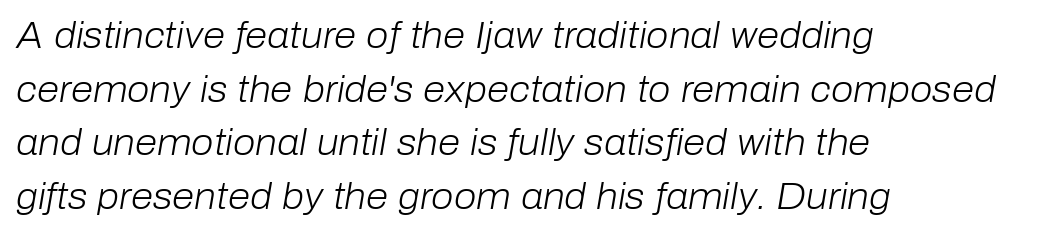
{"italic": "yes", "lean": "right", "slant_degrees": 10, "bold": "no", "weight": "light", "width": "normal", "stroke_contrast": "low", "x_height": "medium", "monospaced": "no", "underline": "no", "align": "left", "line_spacing": "normal", "line_spacing_ratio": 1.49, "letter_spacing": "normal", "letter_spacing_em": 0.0, "glyph_px": 36}
